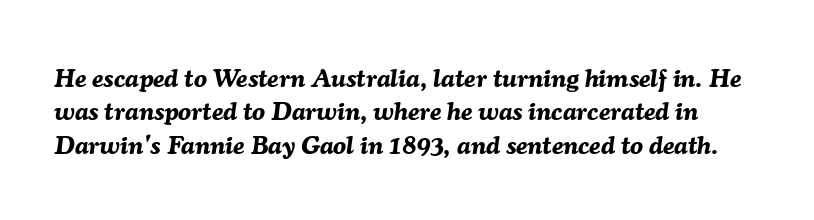
The image shows 26 px bold type, italic (leaning right); set normal line spacing (1.28x), normal letter spacing, not underlined.
